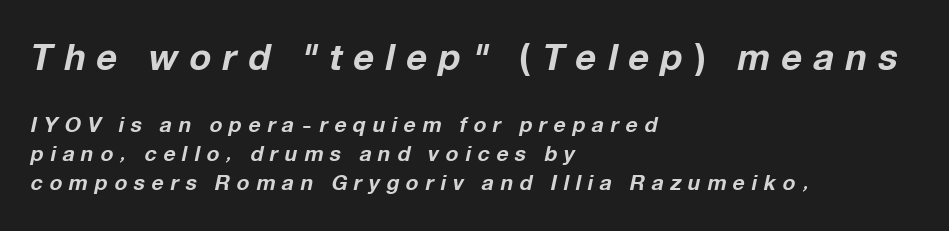
The image shows 36 px bold type, italic (leaning right); set left-aligned, normal line spacing (1.38x), unusually wide letter spacing (+0.32 em), not underlined; the first (top) block is 1.71x larger; low stroke contrast and a medium x-height.
